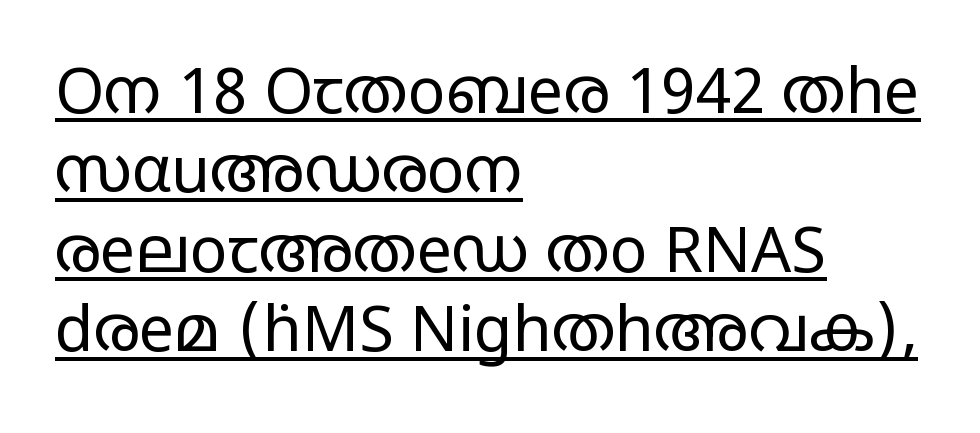
{"serif": "no", "italic": "no", "bold": "no", "weight": "regular", "width": "wide", "stroke_contrast": "low", "x_height": "large", "monospaced": "no", "underline": "yes", "align": "left", "line_spacing": "normal", "line_spacing_ratio": 1.26, "letter_spacing": "normal", "letter_spacing_em": 0.0, "glyph_px": 63}
